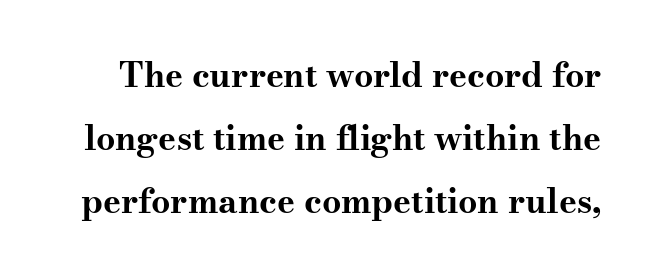
{"serif": "yes", "italic": "no", "bold": "yes", "weight": "bold", "width": "wide", "stroke_contrast": "medium", "x_height": "small", "monospaced": "no", "underline": "no", "line_spacing_ratio": 1.86, "letter_spacing": "normal", "letter_spacing_em": 0.0, "glyph_px": 34}
